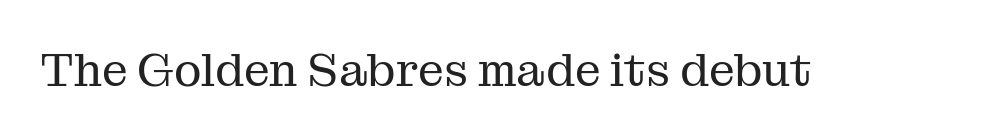
{"serif": "yes", "italic": "no", "bold": "no", "weight": "regular", "width": "normal", "stroke_contrast": "medium", "x_height": "medium", "monospaced": "no", "underline": "no", "letter_spacing": "normal", "letter_spacing_em": 0.0, "glyph_px": 46}
